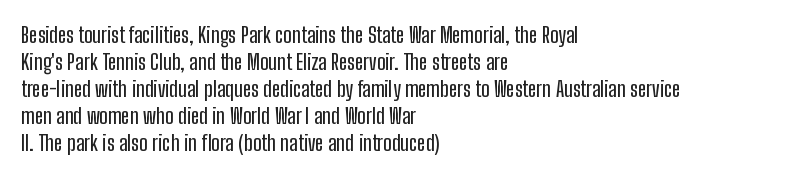
{"italic": "no", "underline": "no", "align": "left", "line_spacing_ratio": 1.23, "letter_spacing": "normal", "letter_spacing_em": 0.0, "glyph_px": 22}
